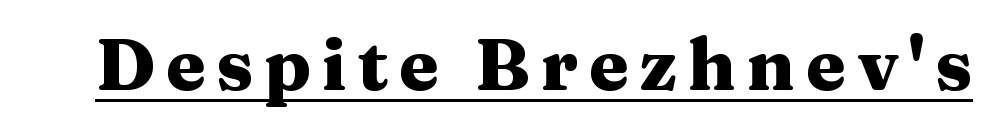
Each line of the rendering has a horizontal stroke beneath the glyphs. The rendering uses natural spacing where letterforms have individual widths. Stroke terminals: seriffed. Strong, thick strokes mark this as bold type.
